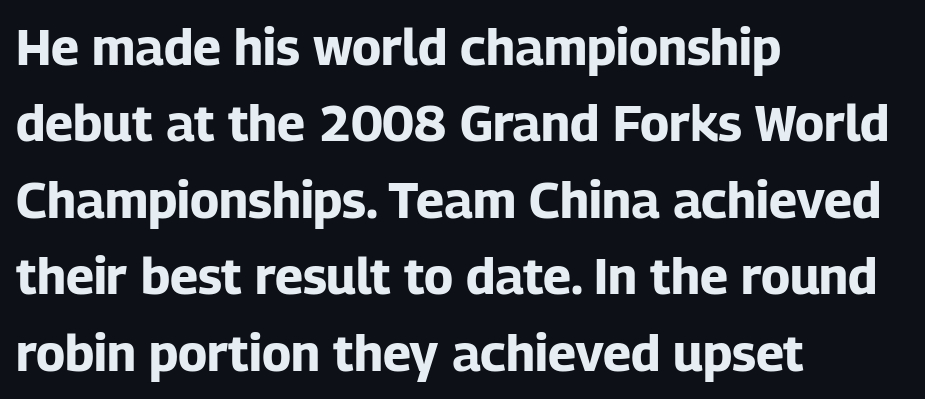
The image shows 50 px bold sans-serif type, upright; set left-aligned, normal line spacing (1.53x), normal letter spacing, not underlined; low stroke contrast and a medium x-height.
